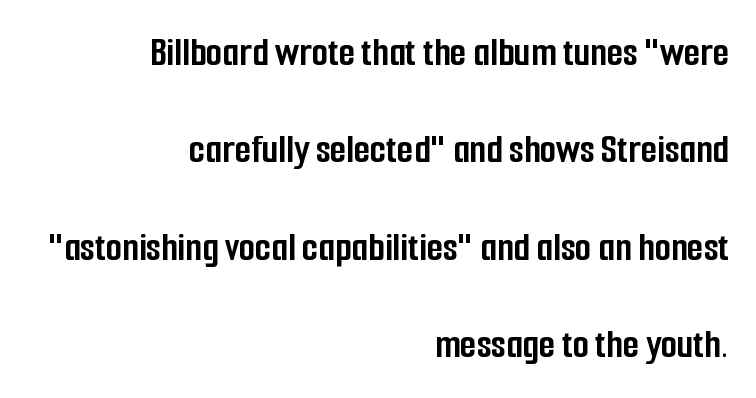
{"serif": "no", "italic": "no", "bold": "yes", "weight": "semibold", "width": "condensed", "stroke_contrast": "low", "x_height": "medium", "monospaced": "no", "underline": "no", "align": "right", "line_spacing": "loose", "line_spacing_ratio": 2.32, "letter_spacing": "normal", "letter_spacing_em": 0.0, "glyph_px": 42}
